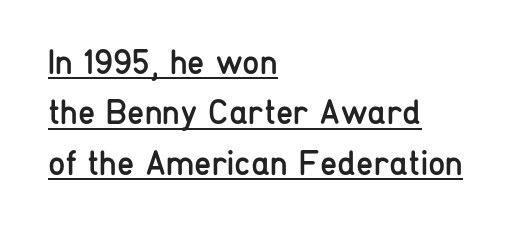
Each line of the rendering has a horizontal stroke beneath the glyphs. This sample is left-justified, so line endings fall wherever the words run out. The specimen reads as upright at a glance. The passage shown is typeset with a sans-serif family. No letter is thick-stroked: the sample isn't bold. Note the varied advance widths — an 'i' is clearly narrower than an 'm'.
